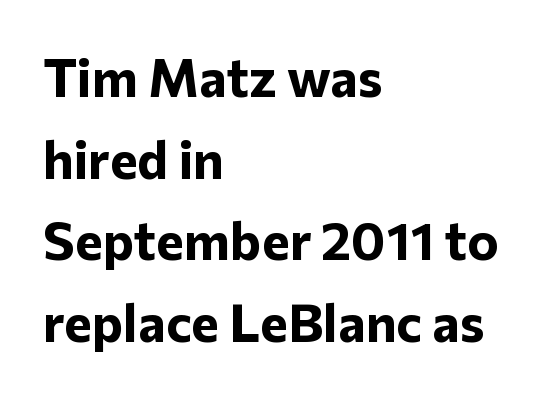
Summary of vertical rhythm: regular, with standard interline spacing. Visually the block forms a straight wall on the left and a jagged coastline on the right. Typographic density is high because the face is bold. Glance below the letters and you will spot only blank space. Proportional: the letters do not fall into vertical columns.
